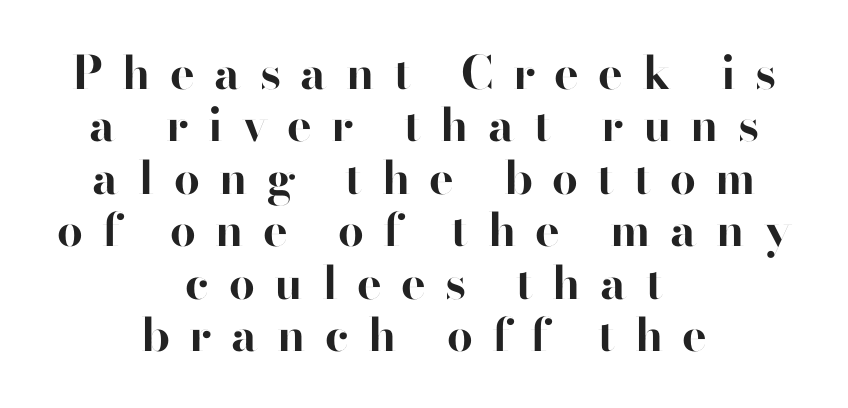
This sample uses expanded letter spacing, leaving extra air between glyphs. Check where the strokes stop: nothing finishes them off — pure sans. This rendering features lettering with no underline. Looks like regular typesetting: each glyph gets only the width it needs.
